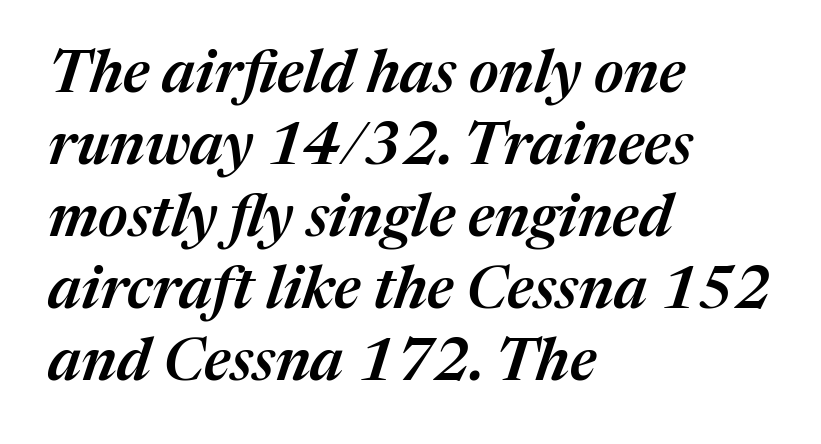
Q: Is the text bold? A: Semi-bold.
Q: Is the text italic (slanted)? A: Yes, it leans right by about 17 degrees.
Q: Is the text underlined? A: No.
Q: How is the paragraph aligned? A: Left-aligned.
Q: Is the spacing between letters normal or unusually wide? A: Normal.
Q: Width (condensed, normal, or wide)? A: Normal.
Q: Stroke contrast? A: Medium.
Q: x-height? A: Medium.
Q: Monospaced? A: No.
